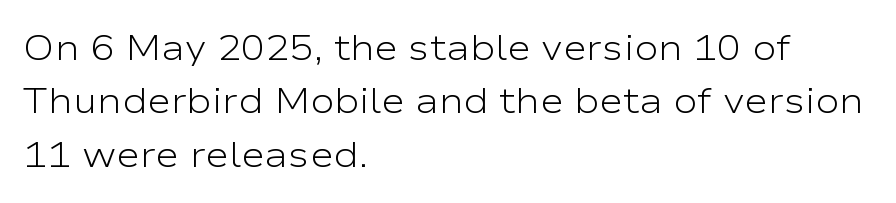
Q: Is the text bold? A: No.
Q: Is the text italic (slanted)? A: No, it is upright.
Q: Is the typeface a serif or a sans-serif typeface? A: Sans-serif.
Q: Is the text underlined? A: No.
Q: How is the paragraph aligned? A: Left-aligned.
Q: Is the spacing between letters normal or unusually wide? A: Normal.
Q: Is the spacing between lines tight, normal or loose? A: Normal.
Q: Width (condensed, normal, or wide)? A: Wide.
Q: Stroke contrast? A: Low.
Q: x-height? A: Medium.
Q: Monospaced? A: No.
